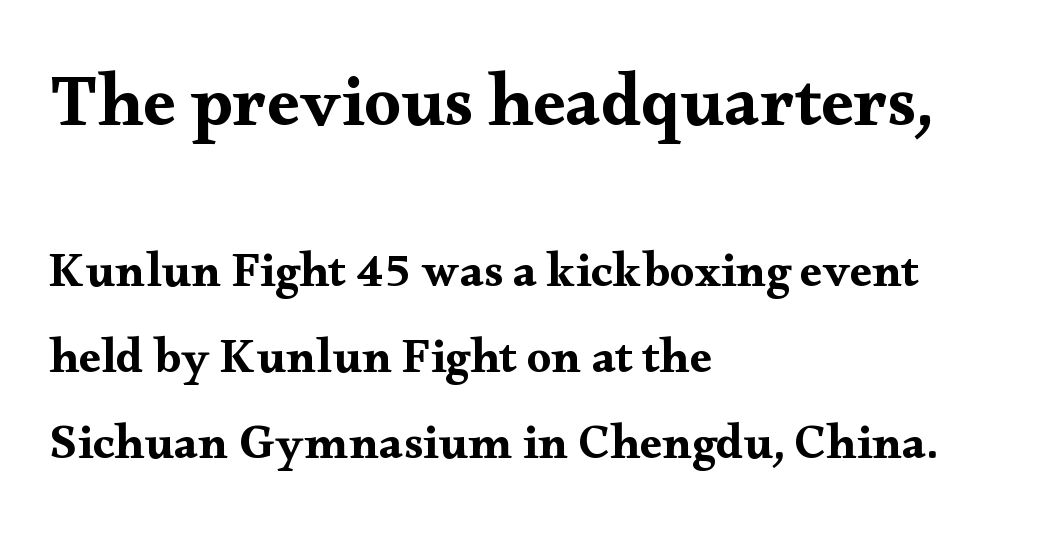
Q: Is the text italic (slanted)? A: No, it is upright.
Q: Is the typeface a serif or a sans-serif typeface? A: Serif.
Q: Is the text underlined? A: No.
Q: How is the paragraph aligned? A: Left-aligned.
Q: Is the spacing between letters normal or unusually wide? A: Normal.
Q: Which block of text is set in a larger size, the first (top) or the second (bottom)? A: The first (top) one.
Q: Width (condensed, normal, or wide)? A: Wide.
Q: Stroke contrast? A: Medium.
Q: x-height? A: Small.
Q: Monospaced? A: No.
